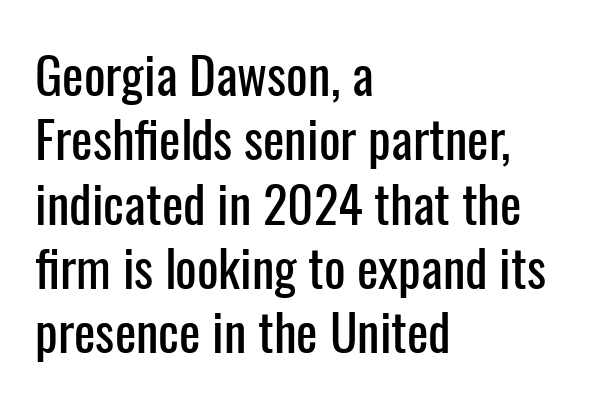
Q: Is the text italic (slanted)? A: No, it is upright.
Q: Is the typeface a serif or a sans-serif typeface? A: Sans-serif.
Q: Is the text underlined? A: No.
Q: How is the paragraph aligned? A: Left-aligned.
Q: Is the spacing between letters normal or unusually wide? A: Normal.
Q: Is the spacing between lines tight, normal or loose? A: Normal.
Q: Width (condensed, normal, or wide)? A: Condensed.
Q: Stroke contrast? A: Low.
Q: x-height? A: Medium.
Q: Monospaced? A: No.
